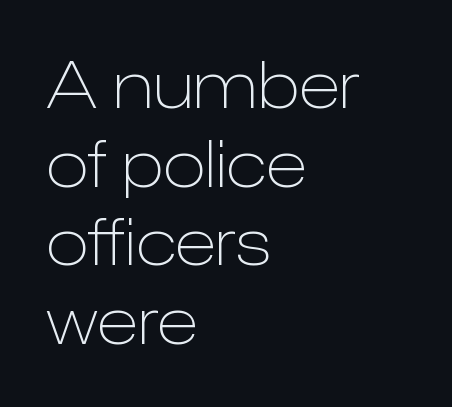
The image shows 64 px light sans-serif type, upright; set left-aligned, line spacing 1.23x, normal letter spacing, not underlined; low stroke contrast and a medium x-height.
